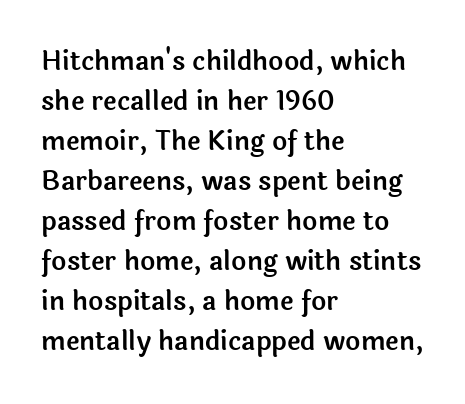
The image shows 26 px text type, upright; set left-aligned, normal line spacing (1.54x), normal letter spacing, not underlined.
